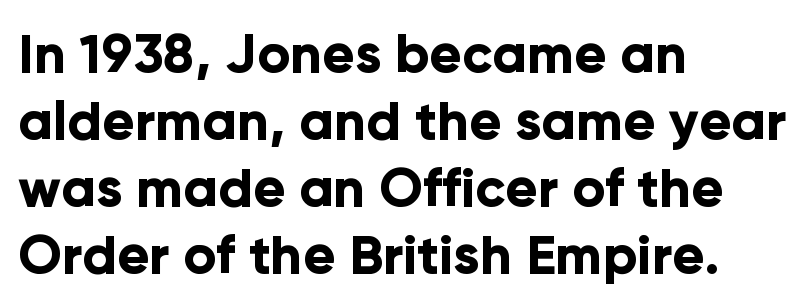
Q: Is the text bold? A: Yes.
Q: Is the text italic (slanted)? A: No, it is upright.
Q: Is the typeface a serif or a sans-serif typeface? A: Sans-serif.
Q: Is the text underlined? A: No.
Q: How is the paragraph aligned? A: Left-aligned.
Q: Is the spacing between letters normal or unusually wide? A: Normal.
Q: Width (condensed, normal, or wide)? A: Normal.
Q: Stroke contrast? A: Low.
Q: x-height? A: Medium.
Q: Monospaced? A: No.
